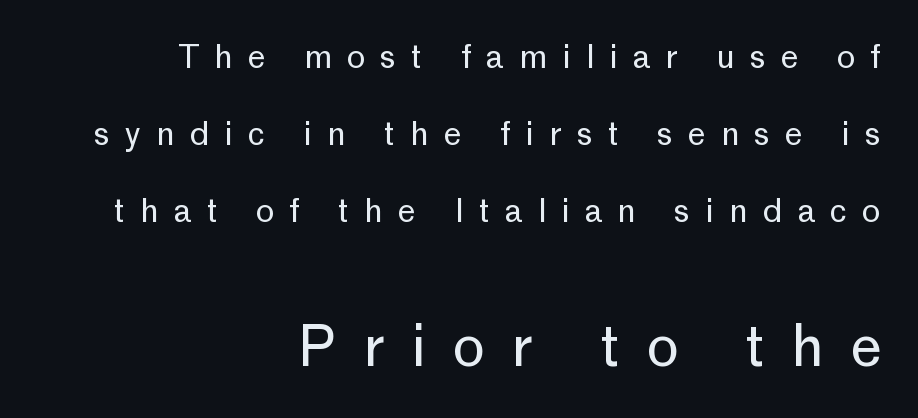
Q: Is the text bold? A: No.
Q: Is the text italic (slanted)? A: No, it is upright.
Q: Is the typeface a serif or a sans-serif typeface? A: Sans-serif.
Q: Is the text underlined? A: No.
Q: How is the paragraph aligned? A: Right-aligned.
Q: Is the spacing between letters normal or unusually wide? A: Unusually wide.
Q: Is the spacing between lines tight, normal or loose? A: Loose.
Q: Which block of text is set in a larger size, the first (top) or the second (bottom)? A: The second (bottom) one.
Q: Width (condensed, normal, or wide)? A: Normal.
Q: Stroke contrast? A: Low.
Q: x-height? A: Medium.
Q: Monospaced? A: No.
